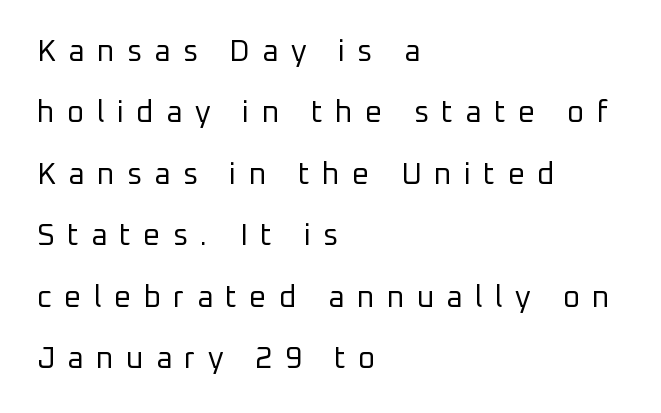
Q: Is the text bold? A: No.
Q: Is the text italic (slanted)? A: No, it is upright.
Q: Is the typeface a serif or a sans-serif typeface? A: Sans-serif.
Q: Is the text underlined? A: No.
Q: How is the paragraph aligned? A: Left-aligned.
Q: Is the spacing between letters normal or unusually wide? A: Unusually wide.
Q: Is the spacing between lines tight, normal or loose? A: Loose.
Q: Width (condensed, normal, or wide)? A: Normal.
Q: Stroke contrast? A: Low.
Q: x-height? A: Medium.
Q: Monospaced? A: No.
